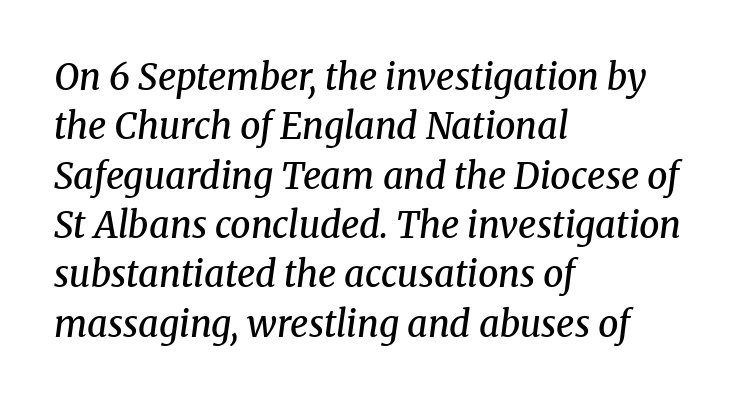
The image shows 36 px semibold serif type, italic (leaning right); set left-aligned, normal line spacing (1.37x), normal letter spacing, not underlined; medium stroke contrast and a medium x-height.
